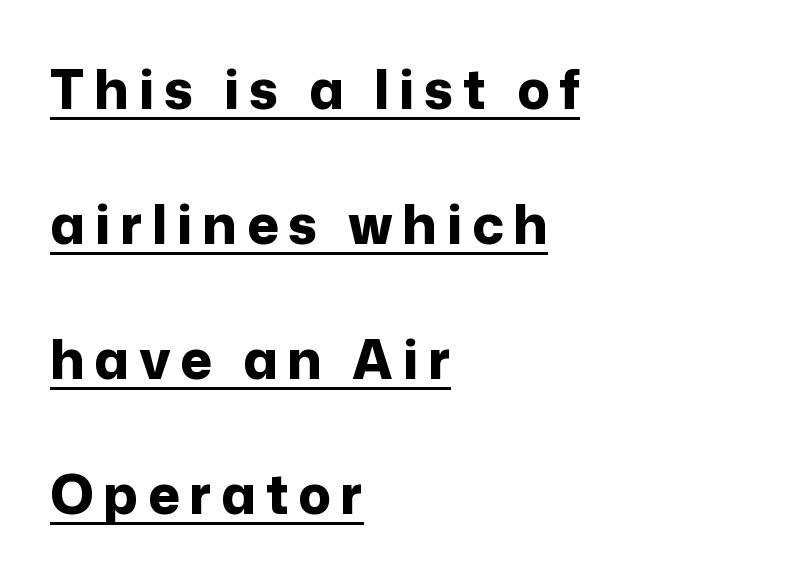
Q: Is the text bold? A: Yes.
Q: Is the text italic (slanted)? A: No, it is upright.
Q: Is the typeface a serif or a sans-serif typeface? A: Sans-serif.
Q: Is the text underlined? A: Yes.
Q: How is the paragraph aligned? A: Left-aligned.
Q: Is the spacing between lines tight, normal or loose? A: Loose.
Q: Width (condensed, normal, or wide)? A: Normal.
Q: Stroke contrast? A: Low.
Q: x-height? A: Medium.
Q: Monospaced? A: No.
